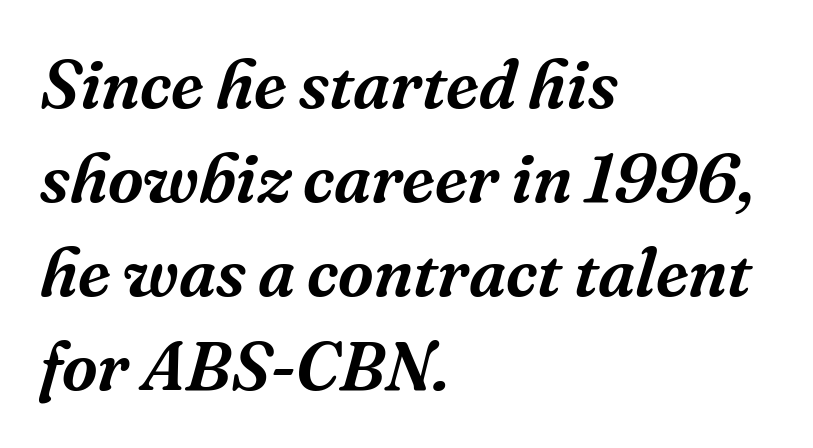
Does the leading feel generous? No, just average. Glyph-to-glyph distance matches everyday printed text. This sample is left-justified, so line endings fall wherever the words run out. The axis of the letterforms is tilted away from vertical. A bare baseline throughout the passage.
